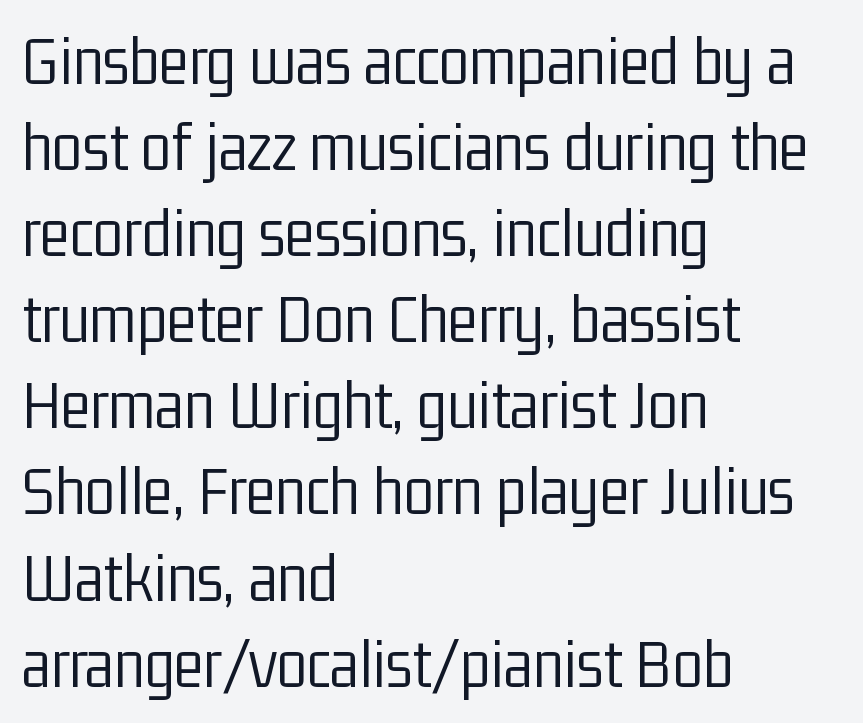
The image shows 70 px light, condensed sans-serif type, upright; set left-aligned, line spacing 1.23x, normal letter spacing, not underlined; low stroke contrast and a medium x-height.
